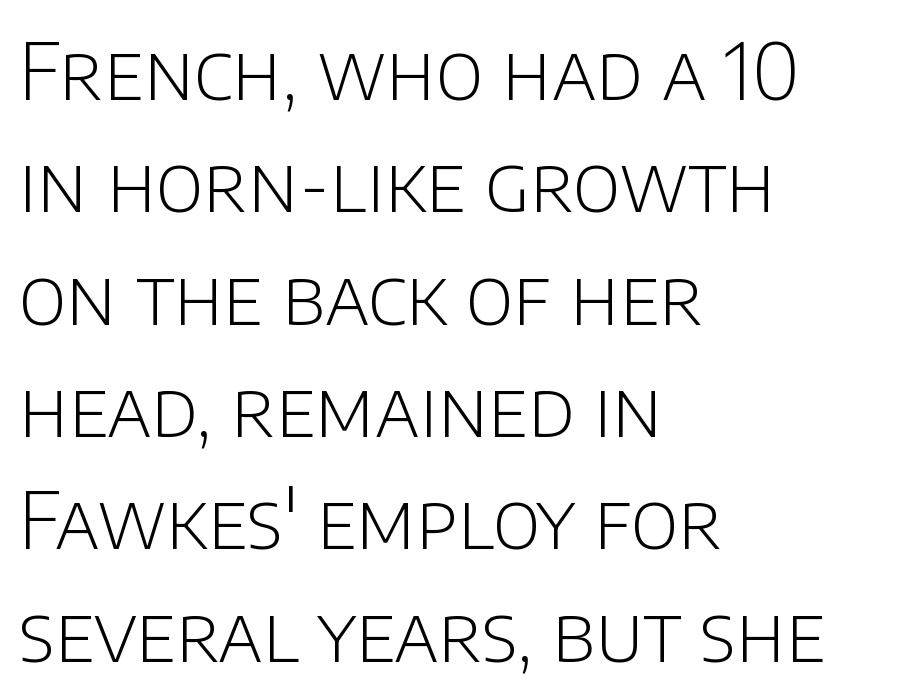
Is the block centered? No — it sits flush against the left margin. A typesetter would call this proportional, since set widths differ per character. Is there much room between lines? A standard amount, neither cramped nor airy. Serifs: no, the terminals of the letterforms are clean. Glyph-to-glyph distance matches everyday printed text. Weight: in the light-to-regular range.
